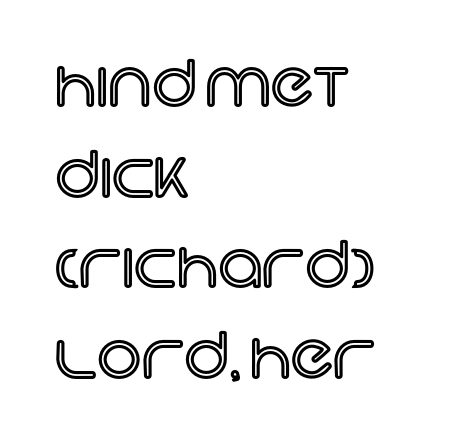
The rendering uses natural spacing where letterforms have individual widths. The tracking reads as untouched default to a designer's eye. Summary of vertical rhythm: regular, with standard interline spacing. Letters rest on an invisible, unmarked baseline. The font's upright variant was chosen for this text. The ragged edge is on the right, which tells us the setting is flush left.
